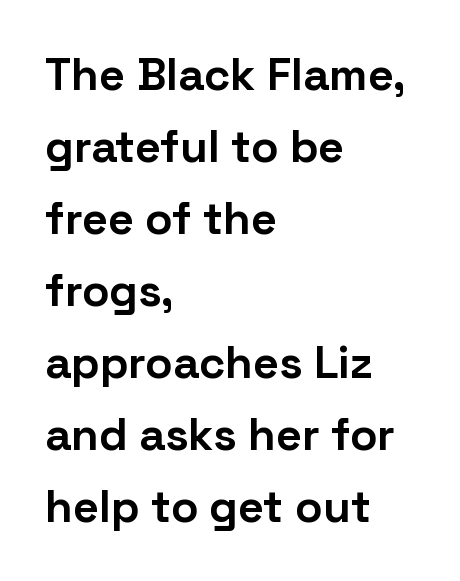
Q: Is the text bold? A: Yes.
Q: Is the text italic (slanted)? A: No, it is upright.
Q: Is the typeface a serif or a sans-serif typeface? A: Sans-serif.
Q: Is the text underlined? A: No.
Q: How is the paragraph aligned? A: Left-aligned.
Q: Is the spacing between letters normal or unusually wide? A: Normal.
Q: Is the spacing between lines tight, normal or loose? A: Normal.
Q: Width (condensed, normal, or wide)? A: Normal.
Q: Stroke contrast? A: Low.
Q: x-height? A: Medium.
Q: Monospaced? A: No.
